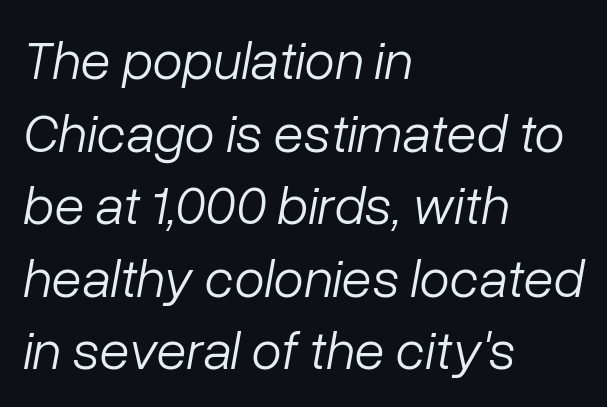
The image shows 55 px light type, italic (leaning right); set left-aligned, normal line spacing (1.32x), normal letter spacing, not underlined; low stroke contrast and a medium x-height.
